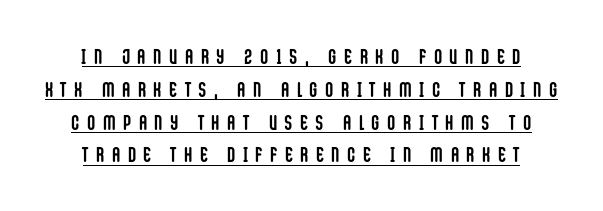
These characters rest on top of a visible drawn line. Typographic density is high because the face is bold. A typesetter would call this leading conventional body-copy spacing. Substantial extra tracking has been applied to these lines. This sample uses an upright cut, with every glyph sitting square on the baseline.
